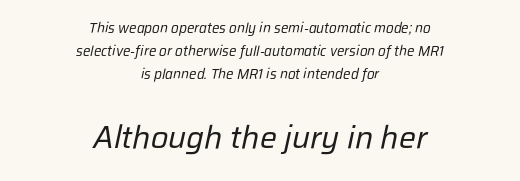
The composition opens small and finishes big. Short note: letters normally spaced. Ink coverage per letter is moderate at most. Note the varied advance widths — an 'i' is clearly narrower than an 'm'. Looking at the ascenders, they clearly lean.
